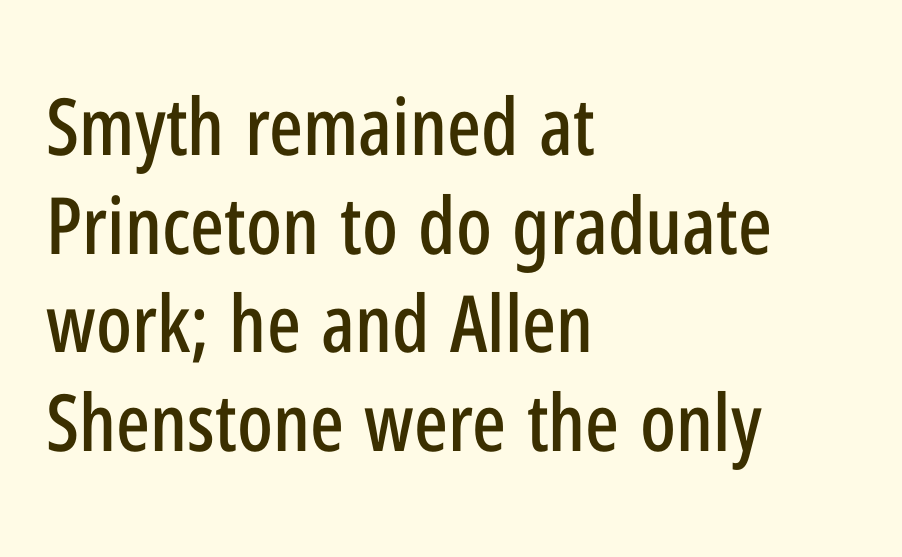
Glance below the letters and you will spot only blank space. You could call the tracking neutral — neither tight nor loose. Each letter keeps its own natural width here, so spacing adapts to shape. Is there much room between lines? A standard amount, neither cramped nor airy.
